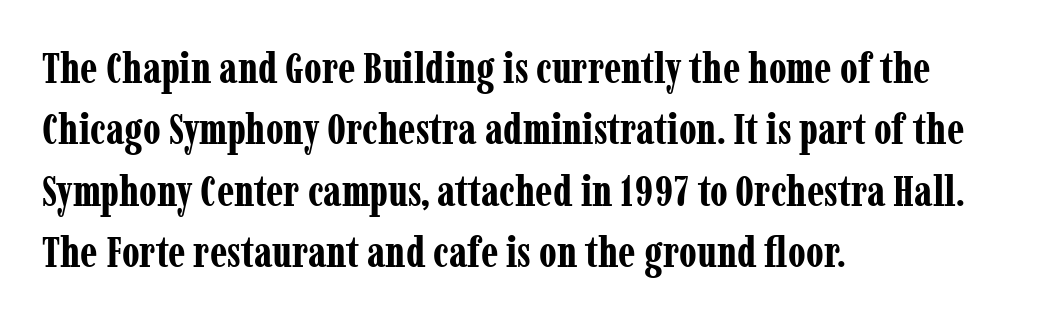
A student would call this left alignment; a typographer would say flush left, rag right. Words appear dense and cohesive because spacing is normal. The letters stand straight up with perfectly vertical stems. Old-style or modern, the face here clearly has serifs.
